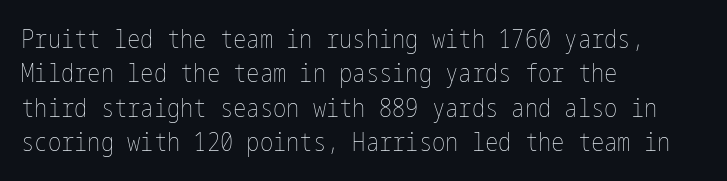
Spacing between characters is what you'd get straight out of the box. The passage shown is not underscored anywhere. The lines in this sample share a left origin and differ only in where they stop. The lines sit at an ordinary, default distance from one another. Is the type heavy? It reads as light-to-regular instead.
